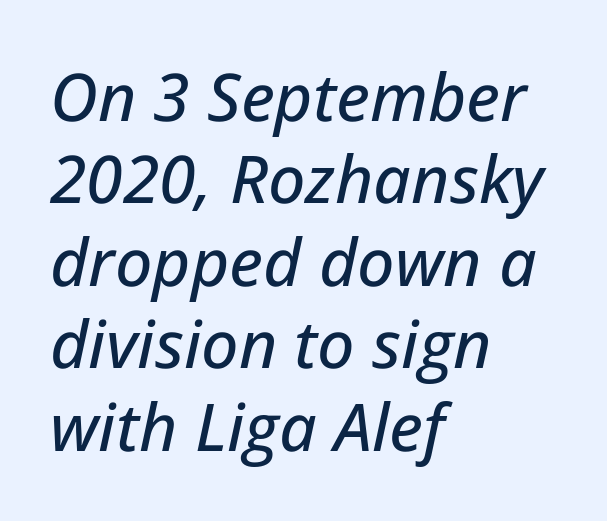
Q: Is the text italic (slanted)? A: Yes, it leans right by about 12 degrees.
Q: Is the text underlined? A: No.
Q: How is the paragraph aligned? A: Left-aligned.
Q: Is the spacing between letters normal or unusually wide? A: Normal.
Q: Is the spacing between lines tight, normal or loose? A: Normal.
Q: Width (condensed, normal, or wide)? A: Normal.
Q: Stroke contrast? A: Low.
Q: x-height? A: Medium.
Q: Monospaced? A: No.
